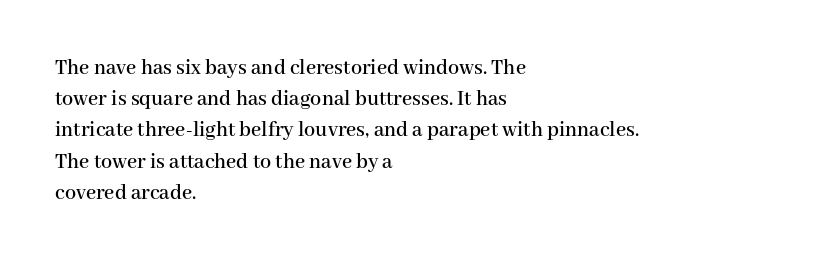
{"italic": "no", "underline": "no", "align": "left", "line_spacing": "normal", "line_spacing_ratio": 1.42, "letter_spacing": "normal", "letter_spacing_em": 0.0, "glyph_px": 22}
